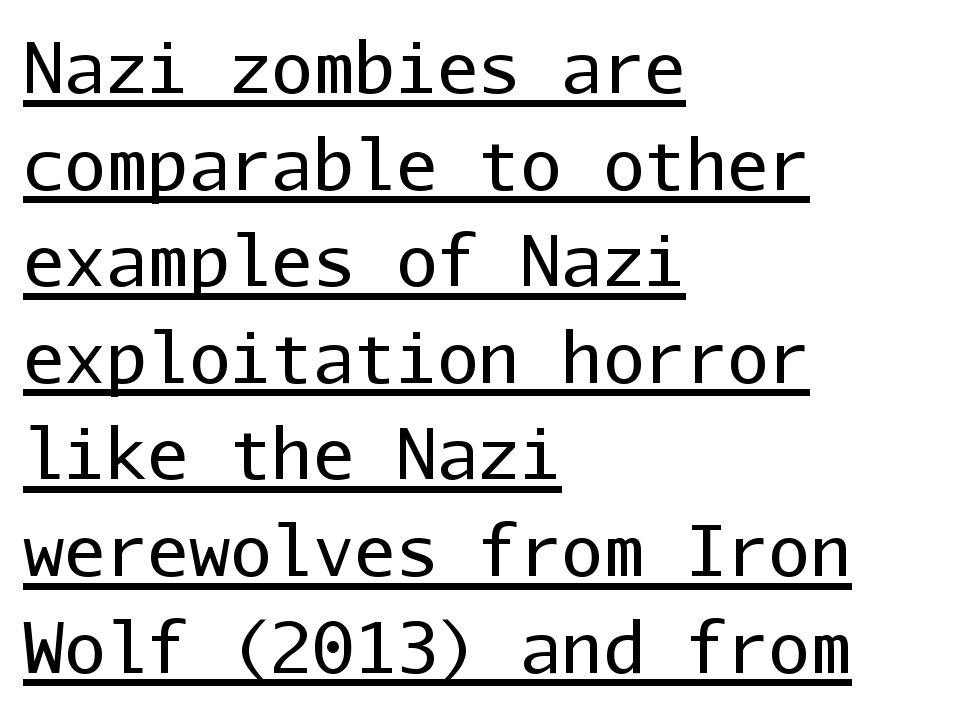
Q: Is the text bold? A: No.
Q: Is the text italic (slanted)? A: No, it is upright.
Q: Is the typeface a serif or a sans-serif typeface? A: Sans-serif.
Q: Is the text underlined? A: Yes.
Q: How is the paragraph aligned? A: Left-aligned.
Q: Is the spacing between letters normal or unusually wide? A: Normal.
Q: Is the spacing between lines tight, normal or loose? A: Normal.
Q: Width (condensed, normal, or wide)? A: Normal.
Q: Stroke contrast? A: Low.
Q: x-height? A: Medium.
Q: Monospaced? A: Yes.
